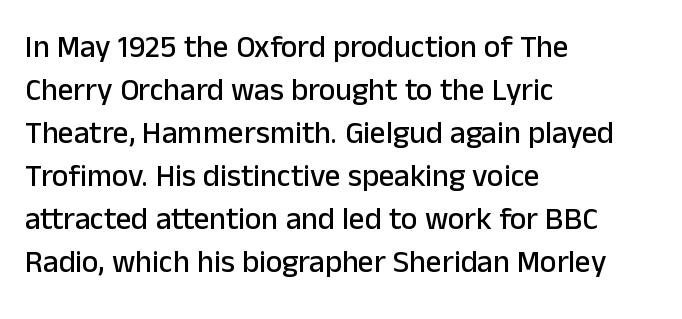
{"serif": "no", "italic": "no", "width": "normal", "stroke_contrast": "low", "x_height": "medium", "monospaced": "no", "underline": "no", "align": "left", "line_spacing": "normal", "line_spacing_ratio": 1.39, "letter_spacing": "normal", "letter_spacing_em": 0.0, "glyph_px": 31}
